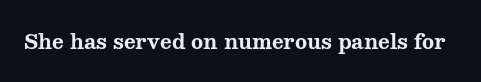
The rendering keeps characters at their native spacing. Underlining? Definitely not there. Nope, not italic — everything's standing straight. Set as a true bold cut, around the 700 mark.
